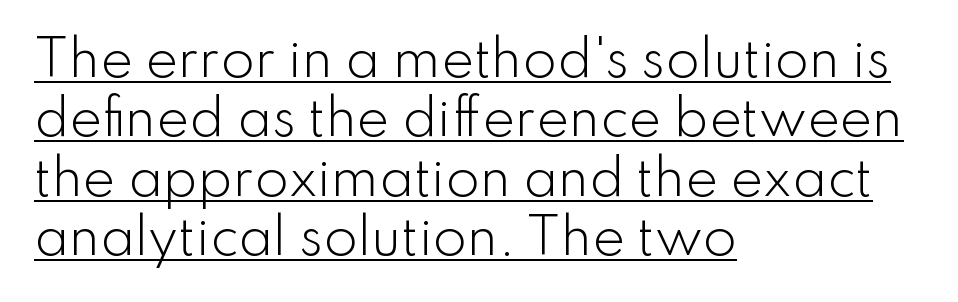
Q: Is the text bold? A: No.
Q: Is the text italic (slanted)? A: No, it is upright.
Q: Is the typeface a serif or a sans-serif typeface? A: Sans-serif.
Q: Is the text underlined? A: Yes.
Q: How is the paragraph aligned? A: Left-aligned.
Q: Is the spacing between letters normal or unusually wide? A: Normal.
Q: Width (condensed, normal, or wide)? A: Normal.
Q: Stroke contrast? A: Low.
Q: x-height? A: Small.
Q: Monospaced? A: No.
